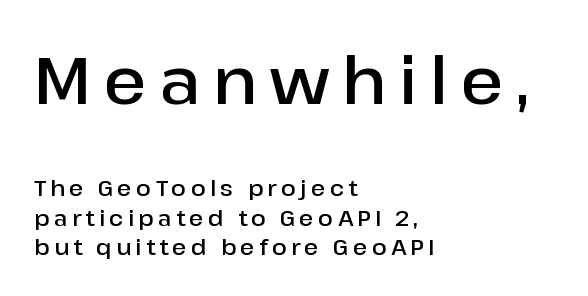
The image shows 65 px semibold sans-serif type, upright; set left-aligned, normal line spacing (1.33x), not underlined; the first (top) block is 2.95x larger; low stroke contrast and a medium x-height.
